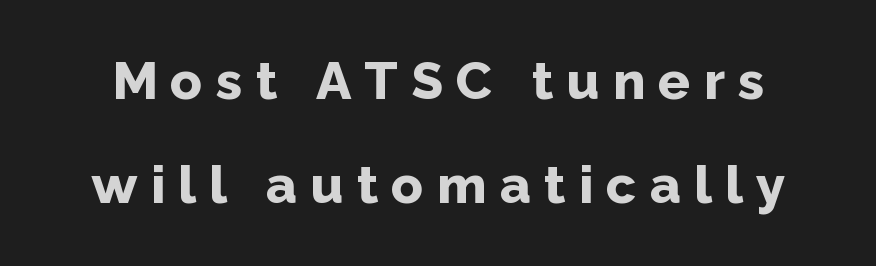
The image shows 53 px bold sans-serif type, upright; set loose line spacing (1.97x), unusually wide letter spacing (+0.25 em), not underlined; low stroke contrast and a medium x-height.
